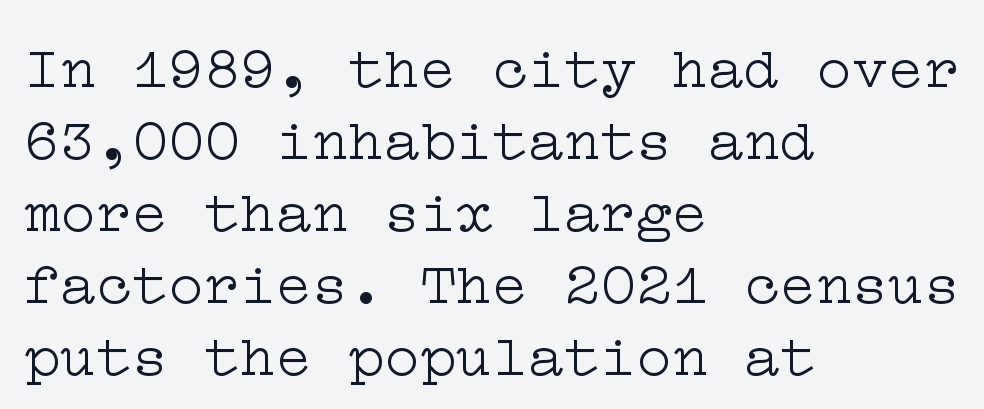
The image shows 60 px light, wide serif type, upright; set left-aligned, line spacing 1.2x, normal letter spacing, not underlined; low stroke contrast and a medium x-height.
